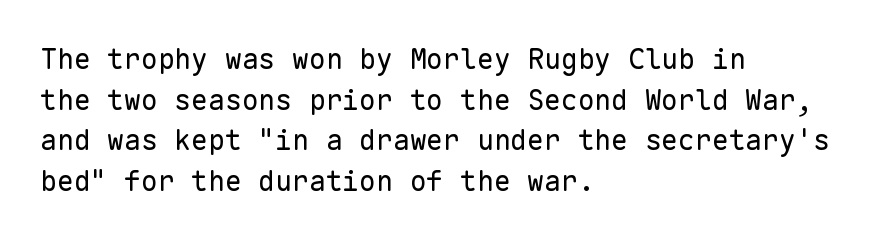
Is this a fixed-width face? Yes — each glyph sits in an identical cell. Baseline-to-baseline distance is the conventional proportion of letter height. Unlike italic type, these characters show no tilt at all. How are the letters spaced? Ordinarily, with no added tracking.
